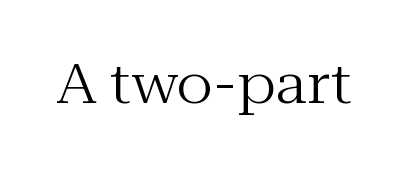
Q: Is the text bold? A: No.
Q: Is the text italic (slanted)? A: No, it is upright.
Q: Is the typeface a serif or a sans-serif typeface? A: Serif.
Q: Is the text underlined? A: No.
Q: Is the spacing between letters normal or unusually wide? A: Normal.
Q: Width (condensed, normal, or wide)? A: Normal.
Q: Stroke contrast? A: Medium.
Q: x-height? A: Medium.
Q: Monospaced? A: No.
